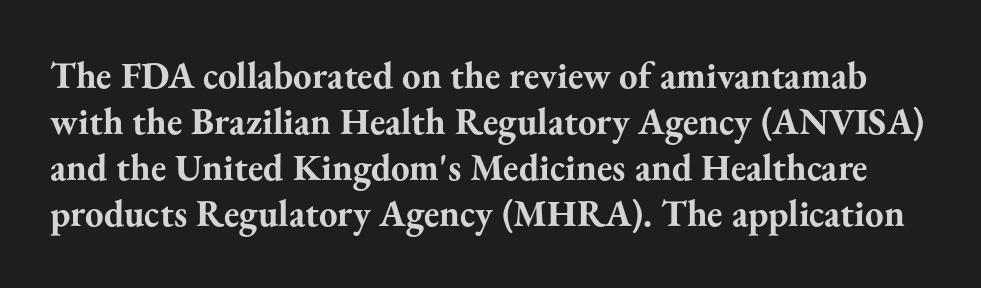
{"serif": "yes", "italic": "no", "bold": "yes", "weight": "bold", "width": "normal", "stroke_contrast": "medium", "x_height": "small", "monospaced": "no", "underline": "no", "line_spacing_ratio": 1.24, "letter_spacing": "normal", "letter_spacing_em": 0.0, "glyph_px": 37}
